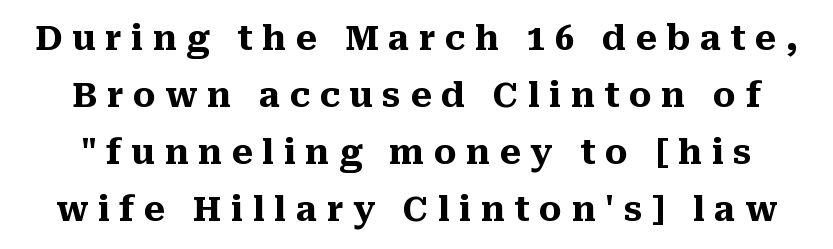
The image shows 34 px heavy serif type, upright; set normal line spacing (1.68x), unusually wide letter spacing (+0.28 em), not underlined; medium stroke contrast and a medium x-height.
